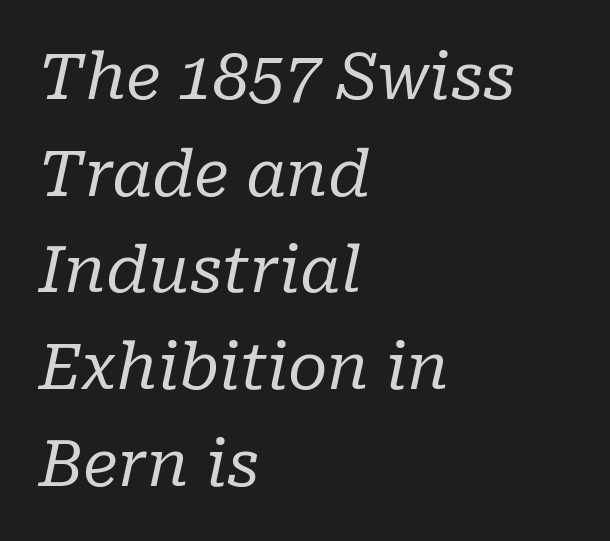
The image shows 64 px regular-weight serif type, italic (leaning right); set left-aligned, normal line spacing (1.51x), normal letter spacing, not underlined; low stroke contrast and a medium x-height.
